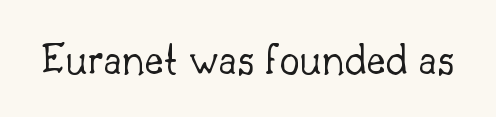
The image shows 45 px light type, upright; set normal letter spacing, not underlined; low stroke contrast and a small x-height.
